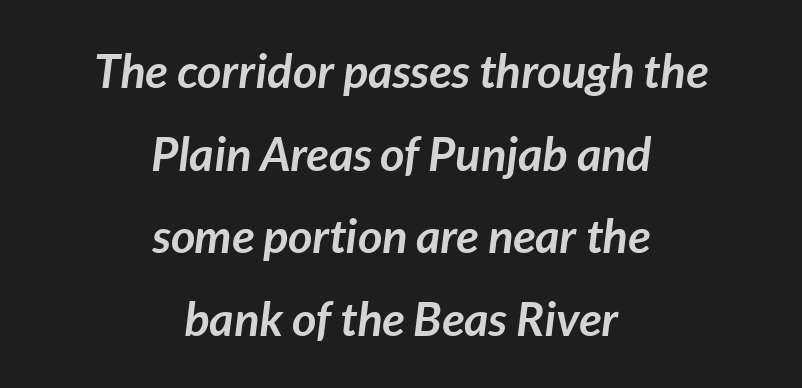
Students, note that the glyphs here touch the page at normal intervals. Letters rest on an invisible, unmarked baseline. Is the block centered? Yes — each line is placed symmetrically about the middle. The specimen reads as italic at a glance. The characters look thick and weighty, a clear bold. The letters advance in unequal steps, a hallmark of proportional type.
